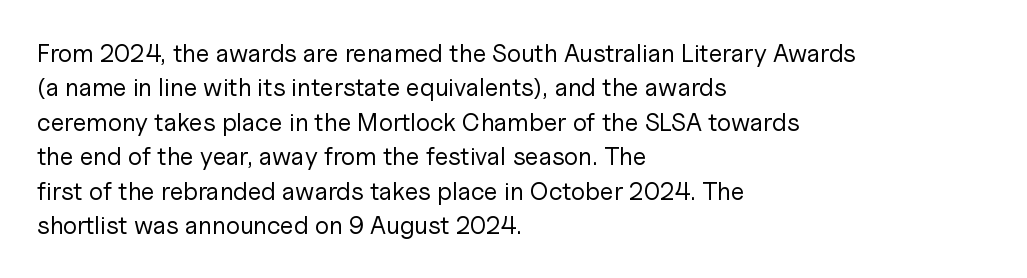
Q: Is the text bold? A: No.
Q: Is the text italic (slanted)? A: No, it is upright.
Q: Is the text underlined? A: No.
Q: How is the paragraph aligned? A: Left-aligned.
Q: Is the spacing between letters normal or unusually wide? A: Normal.
Q: Is the spacing between lines tight, normal or loose? A: Normal.
